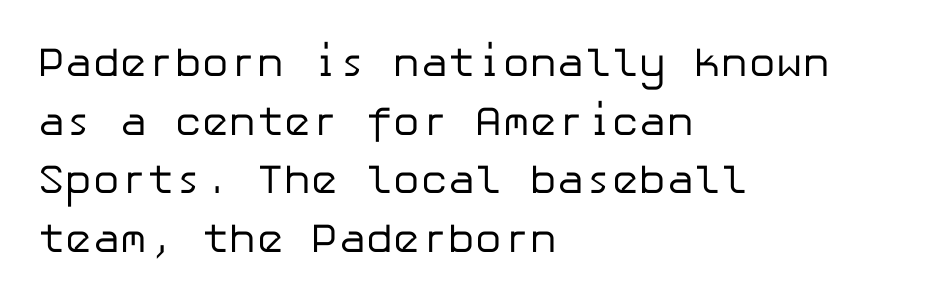
{"serif": "no", "italic": "no", "bold": "no", "weight": "regular", "width": "normal", "stroke_contrast": "low", "x_height": "medium", "underline": "no", "align": "left", "line_spacing": "normal", "line_spacing_ratio": 1.43, "letter_spacing": "normal", "letter_spacing_em": 0.0, "glyph_px": 41}
